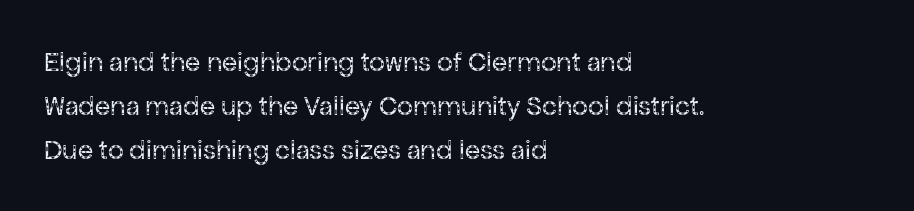
{"serif": "no", "italic": "no", "bold": "no", "weight": "regular", "width": "normal", "stroke_contrast": "low", "x_height": "medium", "monospaced": "no", "underline": "no", "align": "left", "line_spacing": "normal", "line_spacing_ratio": 1.57, "letter_spacing": "normal", "letter_spacing_em": 0.0, "glyph_px": 28}
